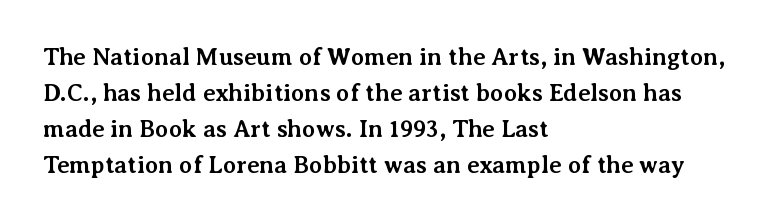
{"italic": "no", "bold": "yes", "underline": "no", "align": "left", "line_spacing": "normal", "line_spacing_ratio": 1.5, "letter_spacing": "normal", "letter_spacing_em": 0.0, "glyph_px": 24}
